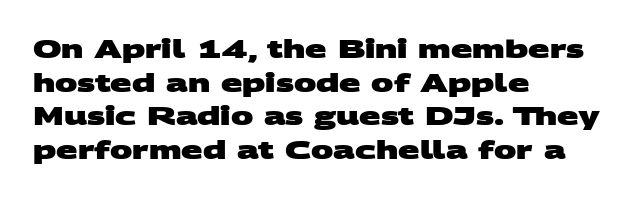
{"bold": "yes", "underline": "no", "align": "left", "line_spacing": "normal", "line_spacing_ratio": 1.35, "letter_spacing": "normal", "letter_spacing_em": 0.0, "glyph_px": 25}
